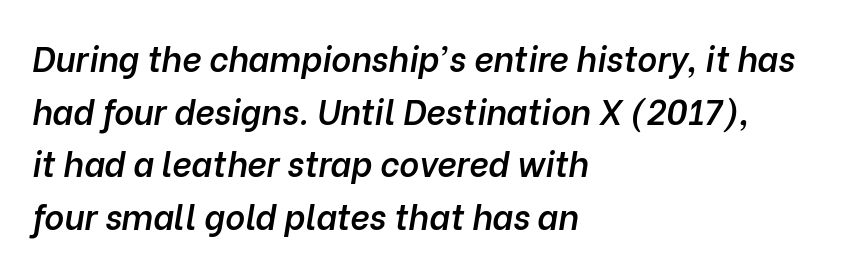
Q: Is the text bold? A: Semi-bold.
Q: Is the text italic (slanted)? A: Yes, it leans right by about 10 degrees.
Q: Is the text underlined? A: No.
Q: How is the paragraph aligned? A: Left-aligned.
Q: Is the spacing between letters normal or unusually wide? A: Normal.
Q: Is the spacing between lines tight, normal or loose? A: Normal.
Q: Width (condensed, normal, or wide)? A: Normal.
Q: Stroke contrast? A: Low.
Q: x-height? A: Medium.
Q: Monospaced? A: No.
